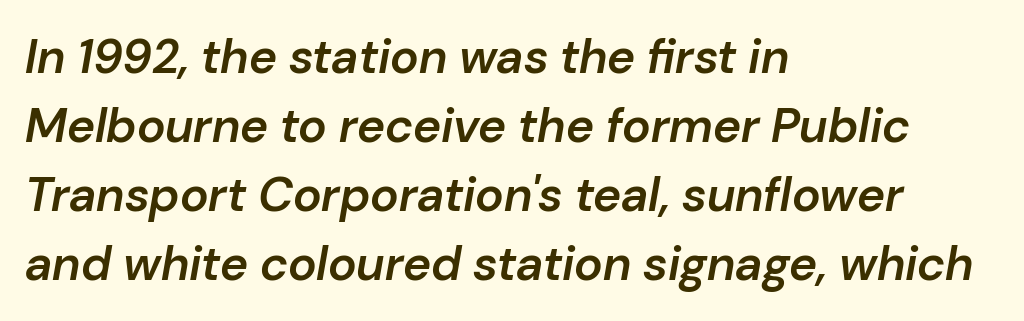
The image shows 48 px semibold type, italic (leaning right); set left-aligned, normal line spacing (1.44x), normal letter spacing, not underlined; low stroke contrast and a medium x-height.
